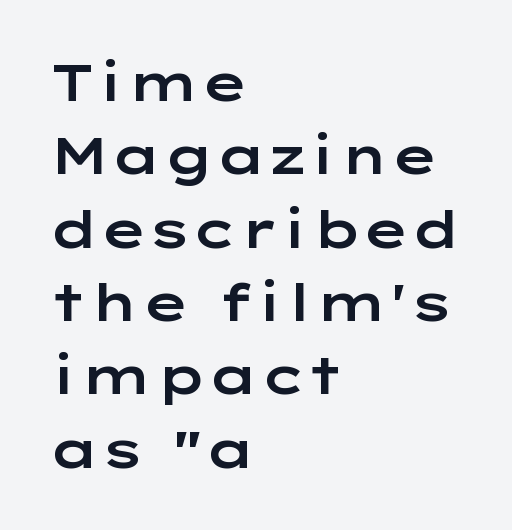
Q: Is the text italic (slanted)? A: No, it is upright.
Q: Is the typeface a serif or a sans-serif typeface? A: Sans-serif.
Q: Is the text underlined? A: No.
Q: How is the paragraph aligned? A: Left-aligned.
Q: Is the spacing between letters normal or unusually wide? A: Normal.
Q: Is the spacing between lines tight, normal or loose? A: Normal.
Q: Width (condensed, normal, or wide)? A: Wide.
Q: Stroke contrast? A: Low.
Q: x-height? A: Medium.
Q: Monospaced? A: No.
